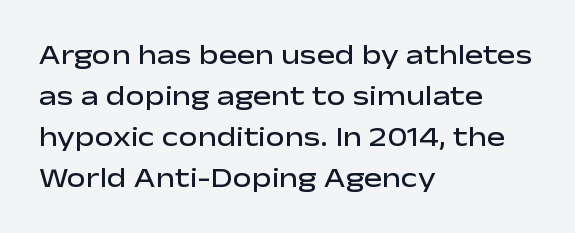
Q: Is the text bold? A: Semi-bold.
Q: Is the text italic (slanted)? A: No, it is upright.
Q: Is the text underlined? A: No.
Q: How is the paragraph aligned? A: Left-aligned.
Q: Is the spacing between letters normal or unusually wide? A: Normal.
Q: Is the spacing between lines tight, normal or loose? A: Normal.
